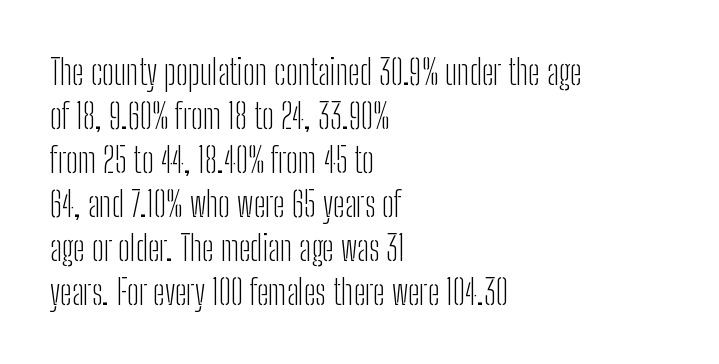
The image shows 35 px light, condensed sans-serif type, upright; set left-aligned, normal line spacing (1.26x), normal letter spacing, not underlined; low stroke contrast and a medium x-height.
